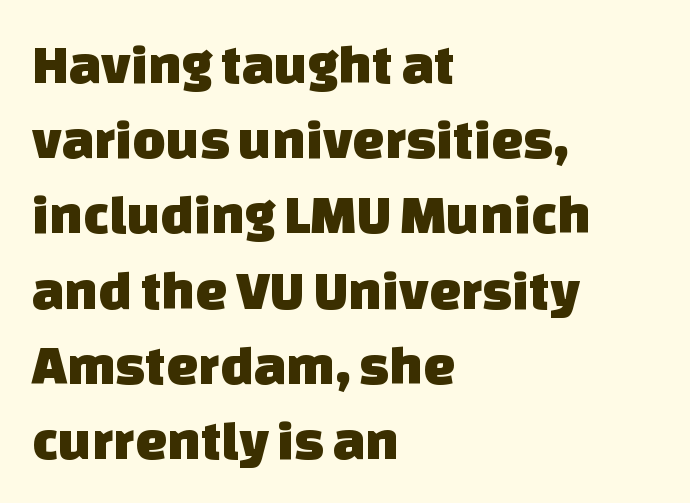
The rendering keeps characters at their native spacing. Anything drawn beneath the words? Only blank space. Classification — sans serif. The paragraph has a hard left edge and a soft right edge.
